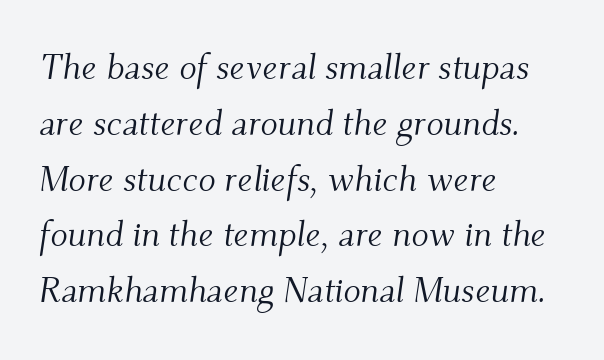
Ink coverage per letter is moderate at most. Letters rest on an invisible, unmarked baseline. Do the characters align in a grid? No, the font is proportional. The type is set solid horizontally, with unmodified tracking.
